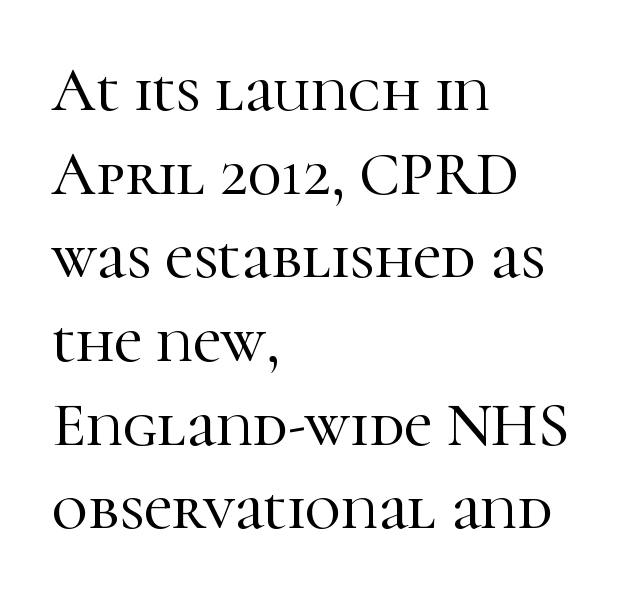
Q: Is the text italic (slanted)? A: No, it is upright.
Q: Is the typeface a serif or a sans-serif typeface? A: Serif.
Q: Is the text underlined? A: No.
Q: How is the paragraph aligned? A: Left-aligned.
Q: Is the spacing between letters normal or unusually wide? A: Normal.
Q: Is the spacing between lines tight, normal or loose? A: Normal.
Q: Width (condensed, normal, or wide)? A: Normal.
Q: Stroke contrast? A: High.
Q: x-height? A: Medium.
Q: Monospaced? A: No.
